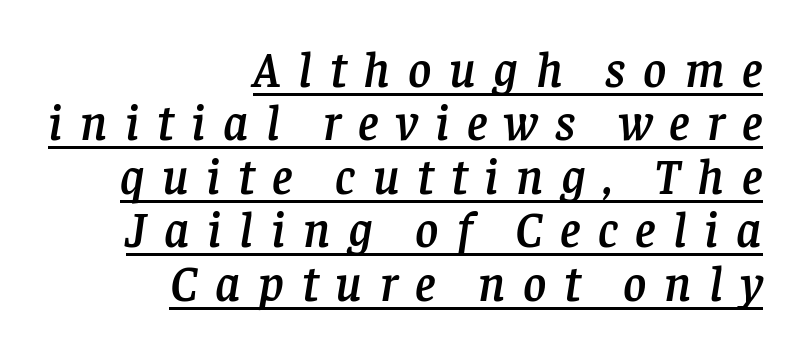
Rendered with sloped, italic letterforms. The lines are quadded right. Yep, those are serifs on the letters. Short note: letters widely spaced.
